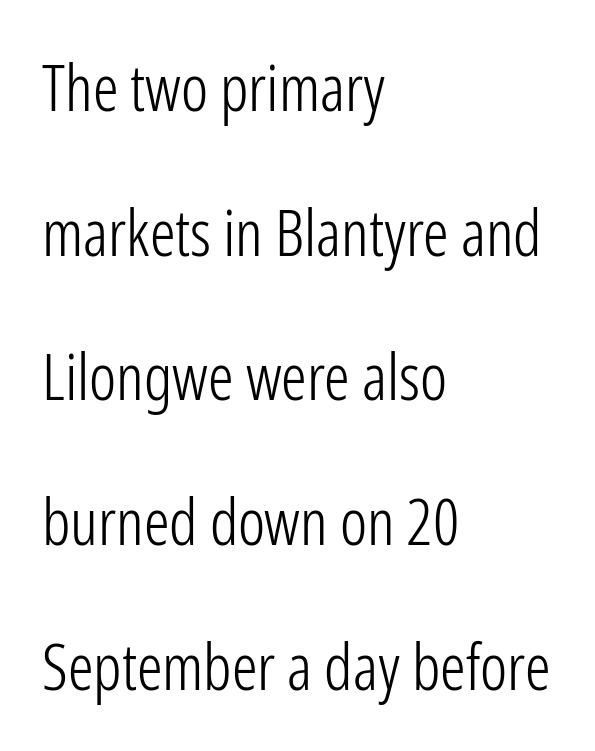
Heft: none added — not bold. In terms of posture, this sample is upright. Line starts are locked; line ends wander. Examine the stroke ends and you'll find no serifs. The space directly below the letters is spotless. Leading is clearly above the norm, producing a sparse column.
